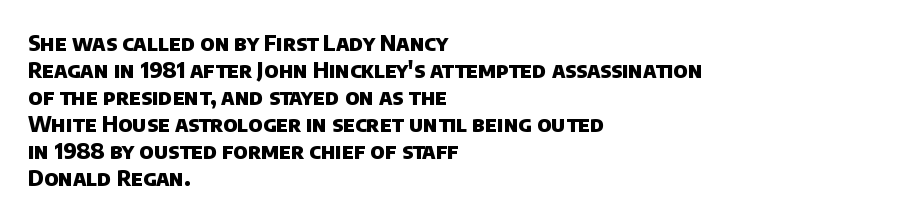
The glyphs are unaccompanied by any horizontal stroke below them. These lines stack with their left ends in a neat column. Here the glyphs are tracked normally, forming tight word shapes. In terms of weight, the rendering is a true, heavy bold.
